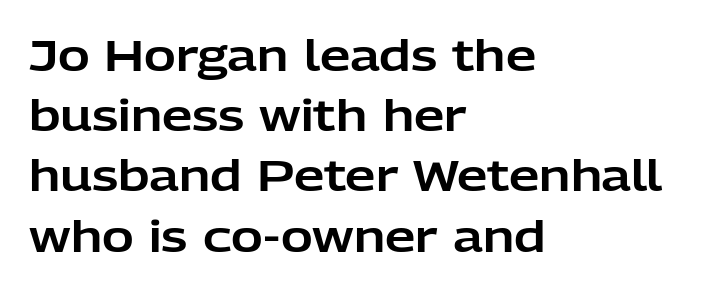
Style check: upright. Is this a fixed-width face? No — the glyphs have proportional, varying widths. The compositor pushed each line to the left boundary. Between one letter and the next there's only the usual sliver of space. The area under the type is left untouched. Letterform terminals end flat and unadorned throughout the passage.
